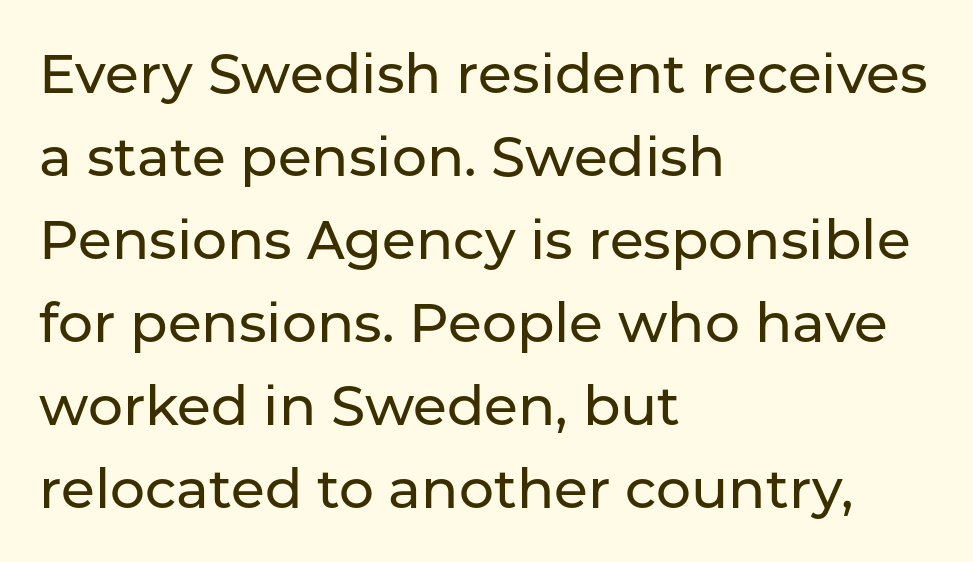
{"serif": "no", "italic": "no", "width": "normal", "stroke_contrast": "low", "x_height": "medium", "monospaced": "no", "underline": "no", "align": "left", "line_spacing": "normal", "line_spacing_ratio": 1.51, "letter_spacing": "normal", "letter_spacing_em": 0.0, "glyph_px": 55}
